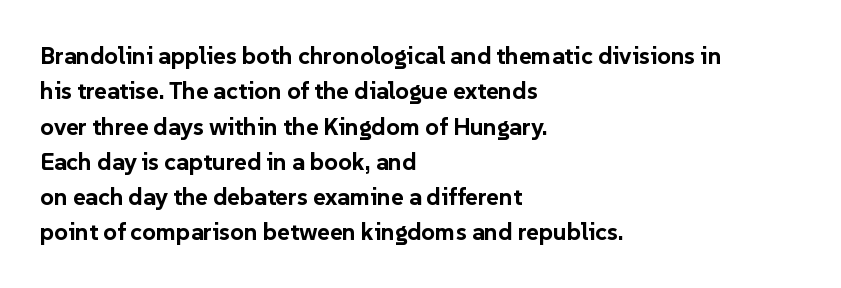
{"italic": "no", "bold": "yes", "underline": "no", "align": "left", "line_spacing": "normal", "line_spacing_ratio": 1.47, "letter_spacing": "normal", "letter_spacing_em": 0.0, "glyph_px": 24}
